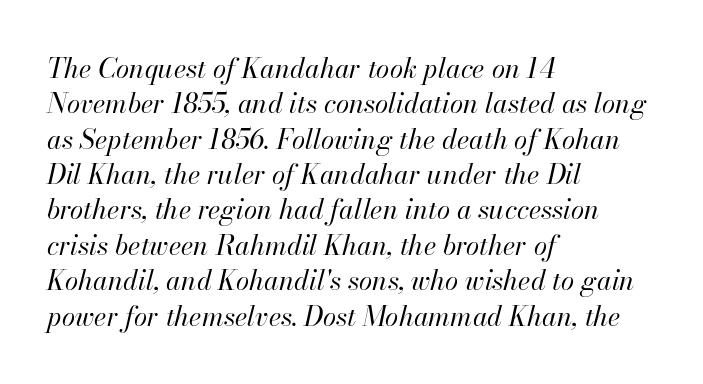
The area under the type is left untouched. You can tell it's italic because the verticals aren't actually vertical. Typeset ragged right — the left edge is the straight one. Default kerning and tracking; the words read as compact shapes. These lines sit exactly where default settings would place them.
